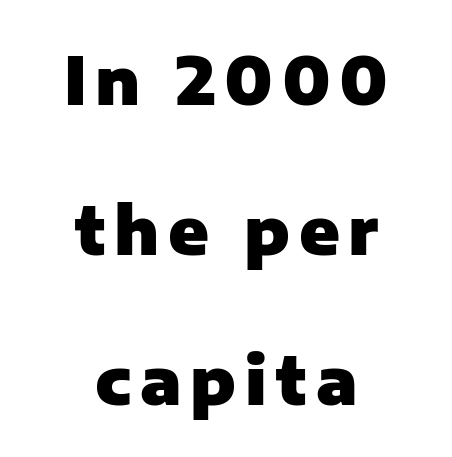
Q: Is the text bold? A: Yes.
Q: Is the text italic (slanted)? A: No, it is upright.
Q: Is the typeface a serif or a sans-serif typeface? A: Sans-serif.
Q: Is the text underlined? A: No.
Q: How is the paragraph aligned? A: Centered.
Q: Is the spacing between lines tight, normal or loose? A: Loose.
Q: Width (condensed, normal, or wide)? A: Normal.
Q: Stroke contrast? A: Low.
Q: x-height? A: Medium.
Q: Monospaced? A: No.
